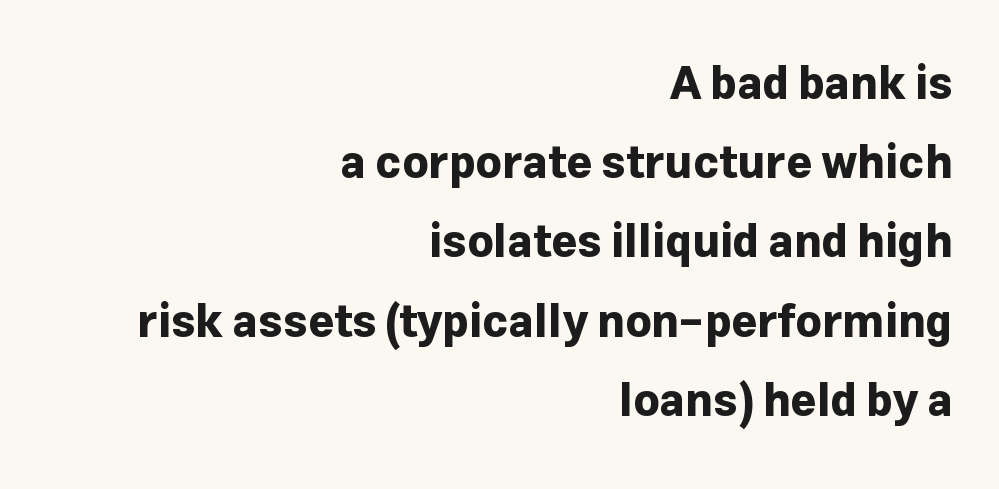
Q: Is the text bold? A: Yes.
Q: Is the text italic (slanted)? A: No, it is upright.
Q: Is the typeface a serif or a sans-serif typeface? A: Sans-serif.
Q: Is the text underlined? A: No.
Q: How is the paragraph aligned? A: Right-aligned.
Q: Is the spacing between letters normal or unusually wide? A: Normal.
Q: Width (condensed, normal, or wide)? A: Normal.
Q: Stroke contrast? A: Low.
Q: x-height? A: Medium.
Q: Monospaced? A: No.
